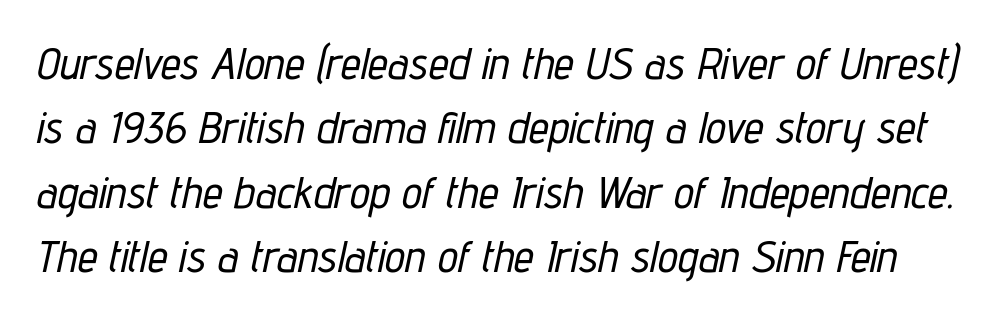
The image shows 45 px condensed type, italic (leaning right); set normal line spacing (1.43x), normal letter spacing, not underlined; low stroke contrast and a medium x-height.
